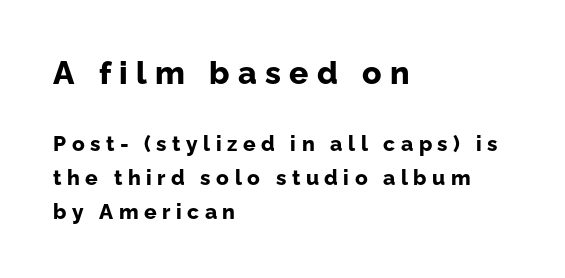
Is the lower block the larger one? No — the upper block carries the bigger type. Notice how the stems are strictly vertical — no italics here. Leading matches the norm, producing a regular column. Does the type have serifs? No, each stem ends abruptly.
